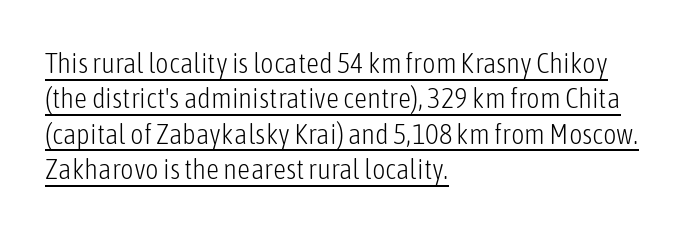
Q: Is the text bold? A: No.
Q: Is the text italic (slanted)? A: No, it is upright.
Q: Is the typeface a serif or a sans-serif typeface? A: Sans-serif.
Q: Is the text underlined? A: Yes.
Q: How is the paragraph aligned? A: Left-aligned.
Q: Is the spacing between letters normal or unusually wide? A: Normal.
Q: Width (condensed, normal, or wide)? A: Condensed.
Q: Stroke contrast? A: Low.
Q: x-height? A: Medium.
Q: Monospaced? A: No.
